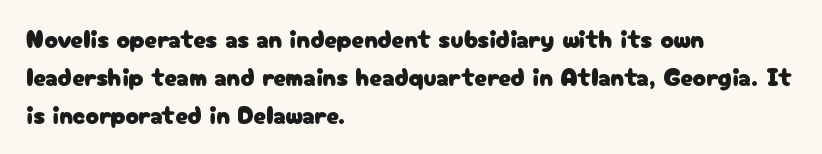
Q: Is the text italic (slanted)? A: No, it is upright.
Q: Is the text underlined? A: No.
Q: How is the paragraph aligned? A: Left-aligned.
Q: Is the spacing between letters normal or unusually wide? A: Normal.
Q: Is the spacing between lines tight, normal or loose? A: Normal.
